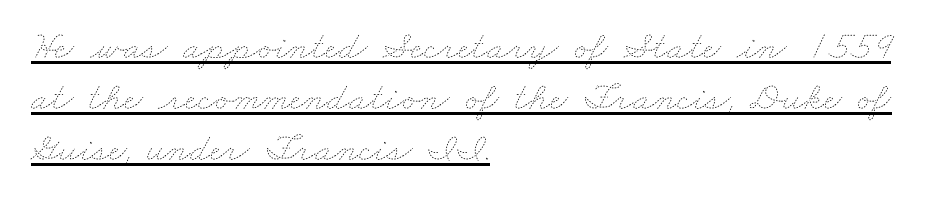
Q: Is the text bold? A: No.
Q: Is the text underlined? A: Yes.
Q: How is the paragraph aligned? A: Left-aligned.
Q: Is the spacing between letters normal or unusually wide? A: Normal.
Q: Is the spacing between lines tight, normal or loose? A: Normal.
Q: Width (condensed, normal, or wide)? A: Wide.
Q: Stroke contrast? A: Low.
Q: x-height? A: Small.
Q: Monospaced? A: No.
